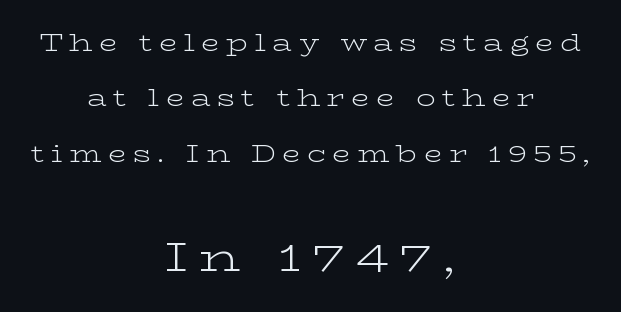
No word sits above an underline. The following chunk of copy outweighs the initial chunk in type size. Tracking here is generous; glyphs stand well apart from one another. A light-to-regular cut is what we see here. Horizontally, the lines are justified to the midpoint only. Type style note: has serifs.
